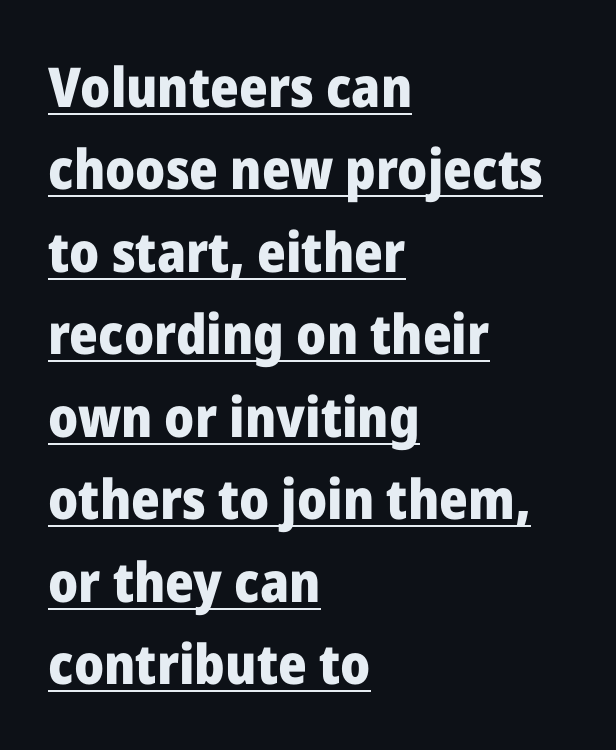
The image shows 55 px heavy sans-serif type, upright; set left-aligned, normal line spacing (1.5x), normal letter spacing, underlined; low stroke contrast and a medium x-height.
